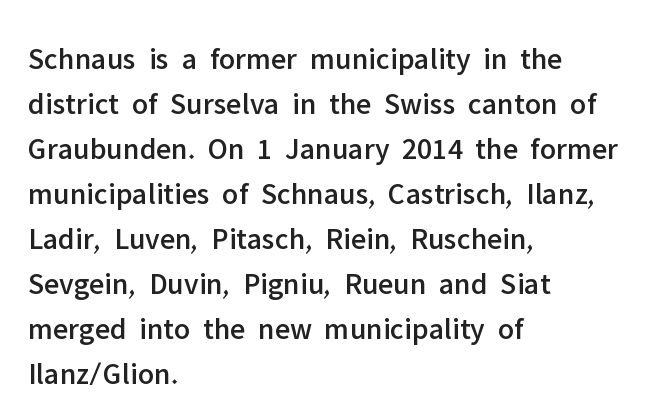
The image shows 31 px sans-serif type, upright; set left-aligned, normal line spacing (1.45x), normal letter spacing, not underlined; low stroke contrast and a medium x-height.
